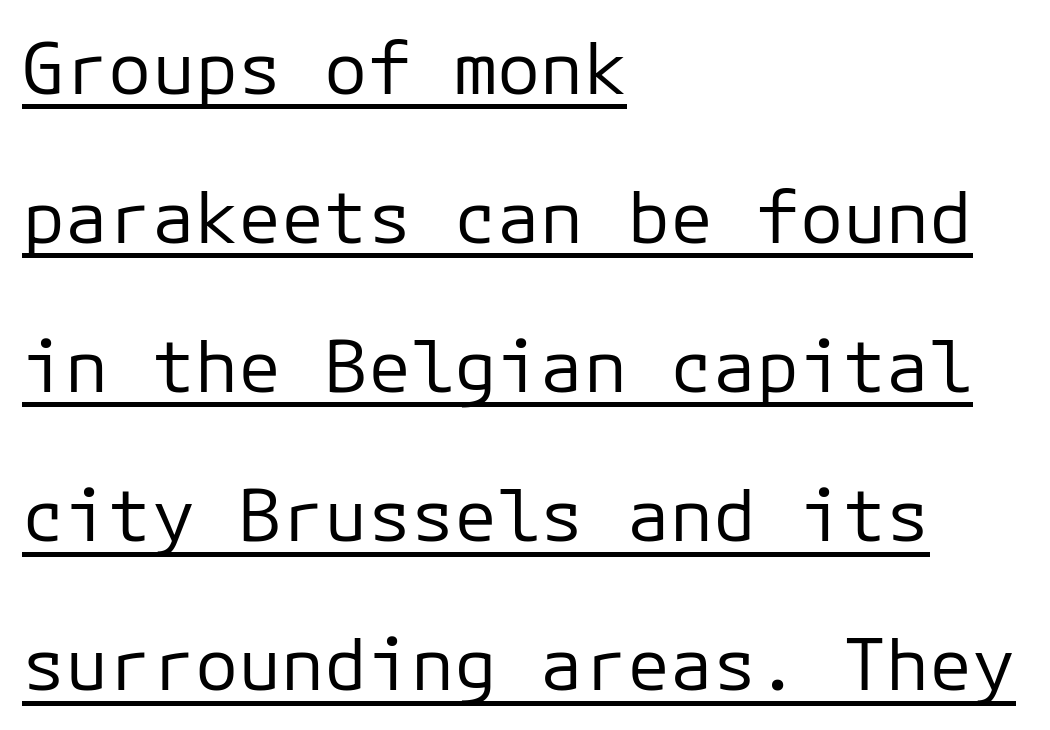
{"serif": "no", "italic": "no", "bold": "no", "weight": "regular", "width": "normal", "stroke_contrast": "low", "x_height": "medium", "underline": "yes", "align": "left", "line_spacing": "loose", "line_spacing_ratio": 2.07, "letter_spacing": "normal", "letter_spacing_em": 0.0, "glyph_px": 72}
